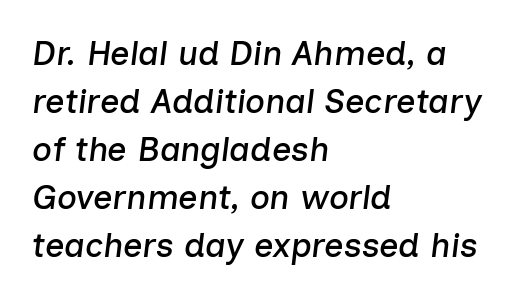
The image shows 34 px text type, italic (leaning right); set left-aligned, normal line spacing (1.41x), normal letter spacing, not underlined; low stroke contrast and a medium x-height.
